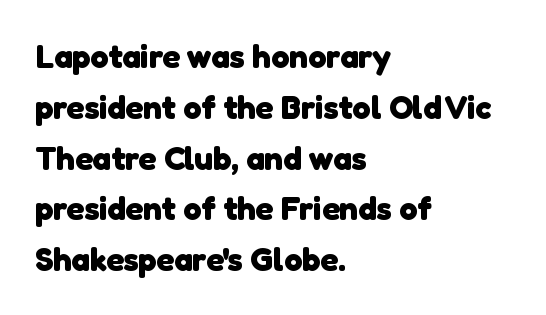
This is sans-serif lettering, the kind often seen on screens and signage. If you drew a ruler down the left edge, every line would touch it. Set as a true bold cut, around the 700 mark. Students, note that the glyphs here touch the page at normal intervals.
